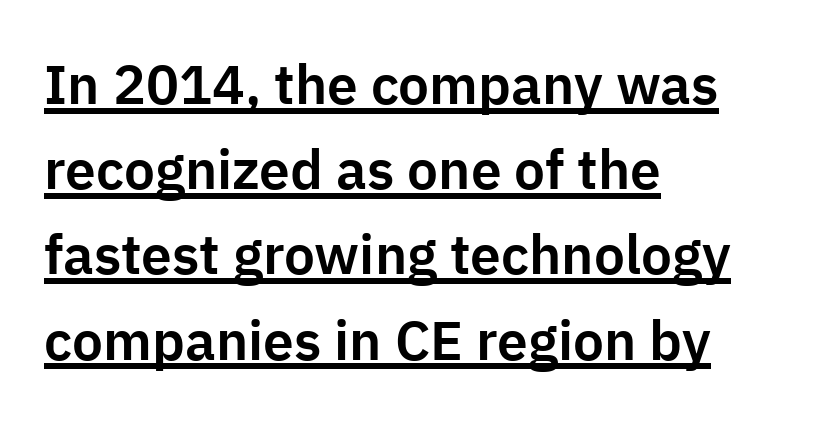
{"serif": "no", "italic": "no", "width": "normal", "stroke_contrast": "low", "x_height": "medium", "monospaced": "no", "underline": "yes", "align": "left", "line_spacing": "normal", "line_spacing_ratio": 1.55, "letter_spacing": "normal", "letter_spacing_em": 0.0, "glyph_px": 55}
